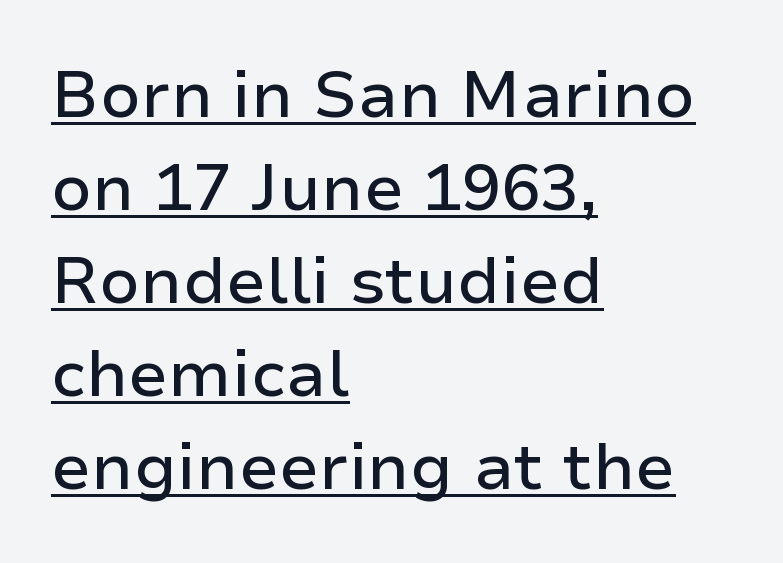
The paragraph has a hard left edge and a soft right edge. Quick note: interline space is typical. Characters follow at the spacing the type designer built in. The passage shown is typed in a proportional face where columns would drift. The rendering uses the underline text-decoration.
